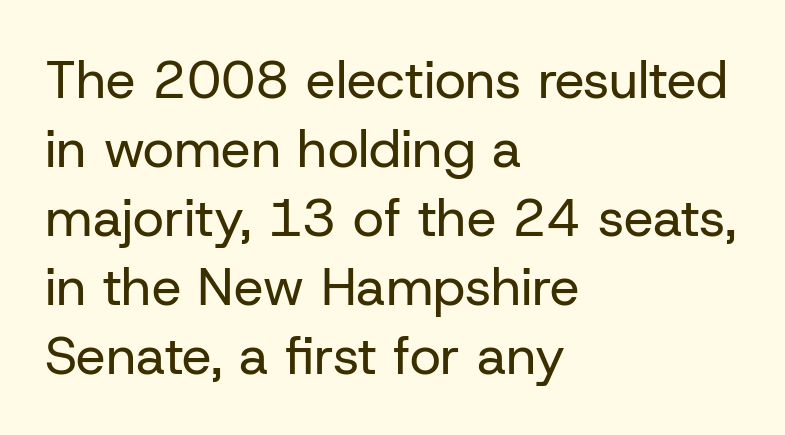
The image shows 53 px regular-weight sans-serif type, upright; set left-aligned, normal line spacing (1.3x), normal letter spacing, not underlined; low stroke contrast and a medium x-height.
